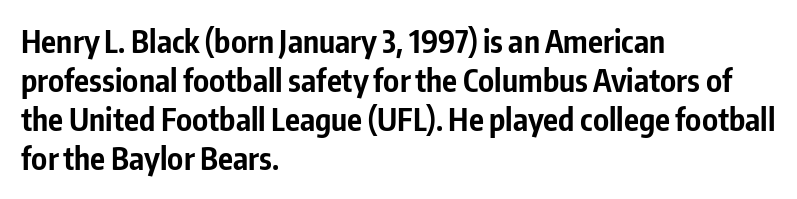
Q: Is the text bold? A: Yes.
Q: Is the text italic (slanted)? A: No, it is upright.
Q: Is the typeface a serif or a sans-serif typeface? A: Sans-serif.
Q: Is the text underlined? A: No.
Q: How is the paragraph aligned? A: Left-aligned.
Q: Is the spacing between letters normal or unusually wide? A: Normal.
Q: Is the spacing between lines tight, normal or loose? A: Normal.
Q: Width (condensed, normal, or wide)? A: Condensed.
Q: Stroke contrast? A: Low.
Q: x-height? A: Medium.
Q: Monospaced? A: No.
